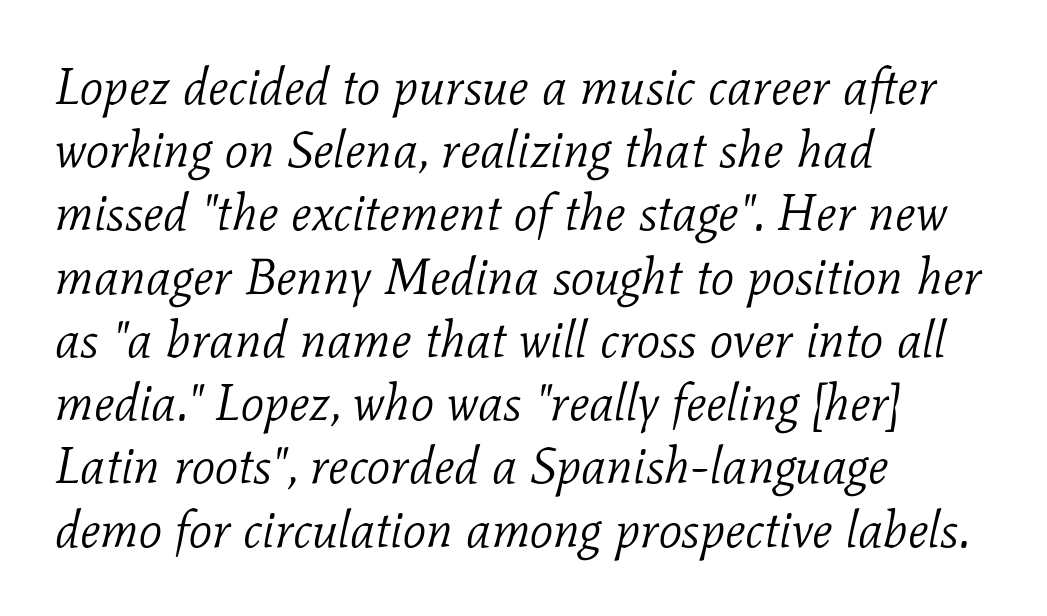
The image shows 51 px light serif type, italic (leaning right); set left-aligned, line spacing 1.24x, normal letter spacing, not underlined; low stroke contrast and a medium x-height.
